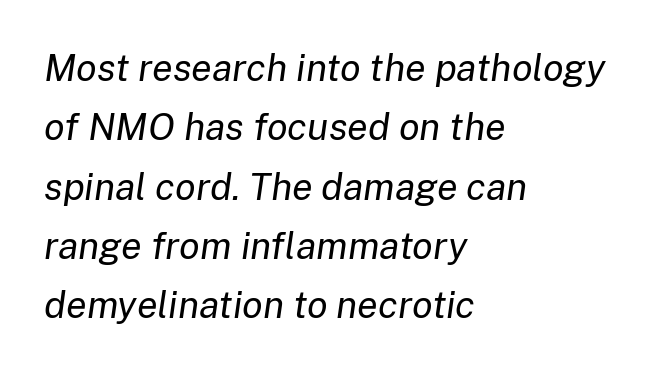
The image shows 38 px regular-weight type, italic (leaning right); set left-aligned, normal line spacing (1.56x), normal letter spacing, not underlined; low stroke contrast and a medium x-height.
